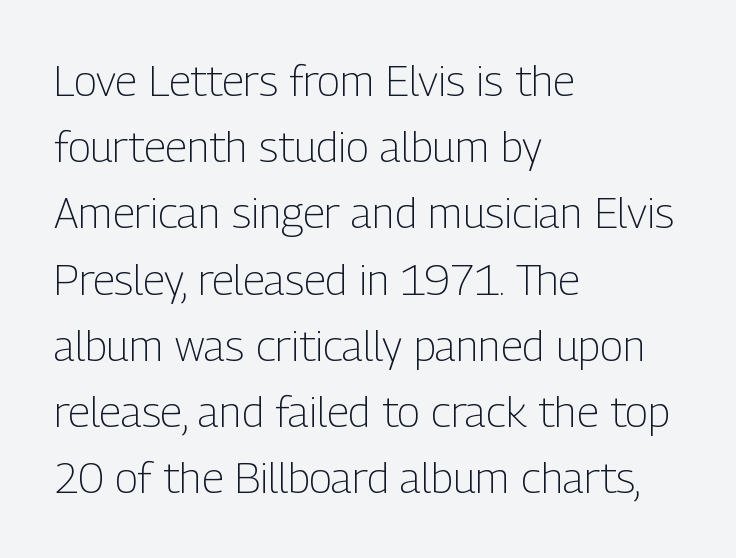
The image shows 43 px light, condensed sans-serif type, upright; set left-aligned, normal line spacing (1.54x), normal letter spacing, not underlined; low stroke contrast and a medium x-height.
